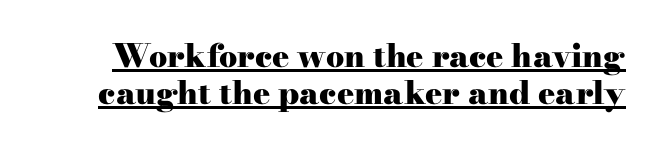
The image shows 32 px heavy, wide serif type, upright; set line spacing 1.16x, normal letter spacing, underlined; high stroke contrast and a small x-height.
